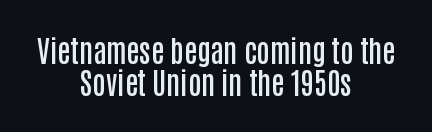
The image shows 29 px semibold, condensed sans-serif type, upright; set centered, tight line spacing (1.12x), normal letter spacing, not underlined; low stroke contrast and a large x-height.
